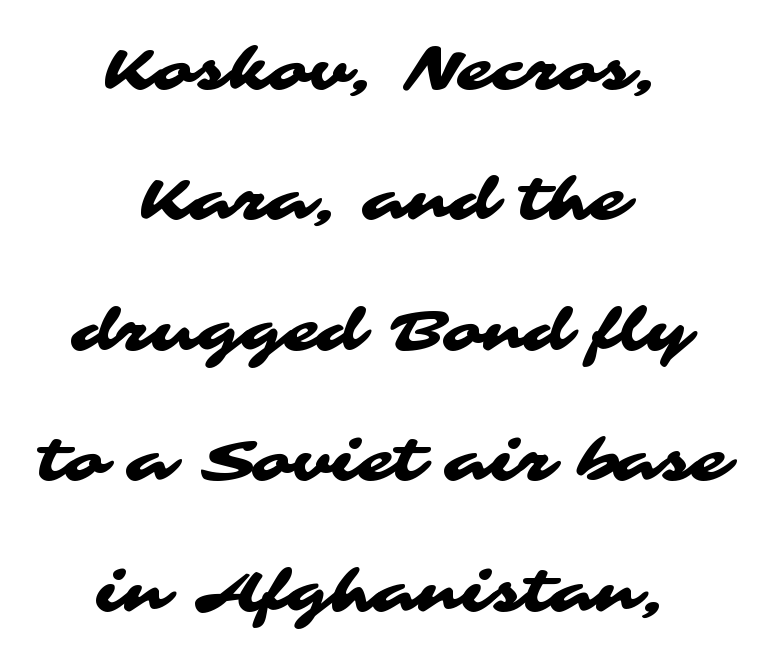
Both edges are ragged and mirror each other, which tells us the setting is centered. Here the designer chose a conventional face with non-uniform glyph widths. Serifs: no, the terminals of the letterforms are clean. Here the glyphs are tracked normally, forming tight word shapes. Widely set lines give the paragraph a tall, airy silhouette. The gap between lines stays unmarked.
